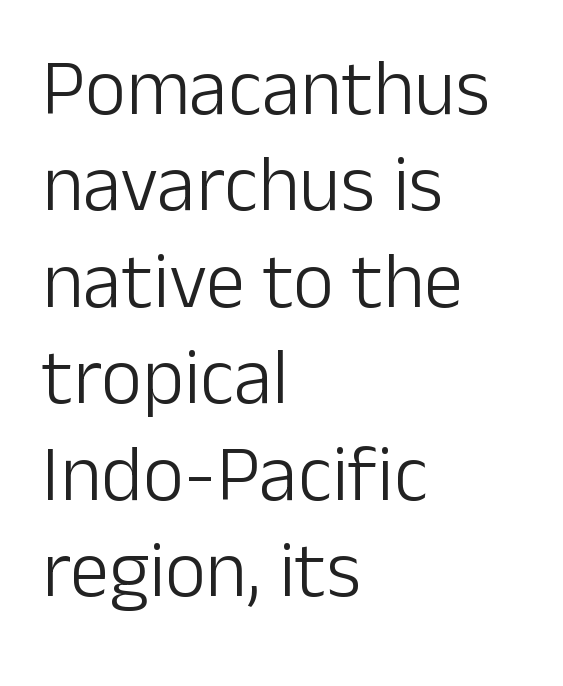
Q: Is the text bold? A: No.
Q: Is the text italic (slanted)? A: No, it is upright.
Q: Is the typeface a serif or a sans-serif typeface? A: Sans-serif.
Q: Is the text underlined? A: No.
Q: How is the paragraph aligned? A: Left-aligned.
Q: Is the spacing between letters normal or unusually wide? A: Normal.
Q: Width (condensed, normal, or wide)? A: Normal.
Q: Stroke contrast? A: Low.
Q: x-height? A: Medium.
Q: Monospaced? A: No.
